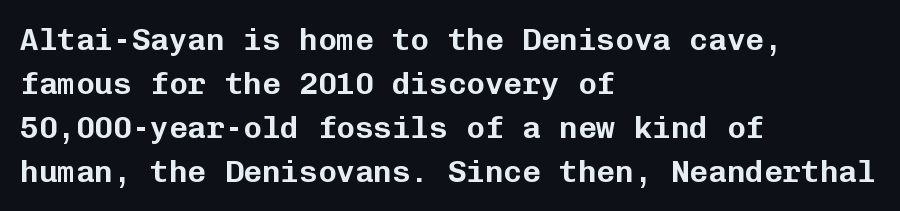
The image shows 31 px sans-serif type, upright, monospaced; set left-aligned, normal line spacing (1.42x), normal letter spacing, not underlined; low stroke contrast and a medium x-height.
